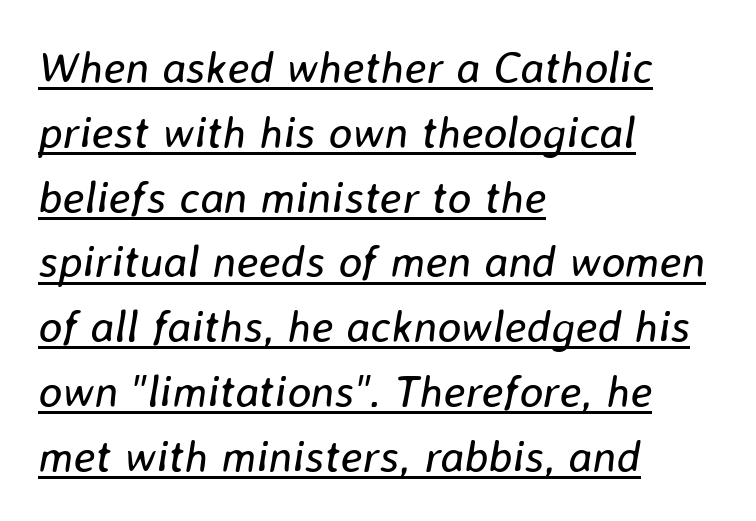
{"italic": "yes", "lean": "right", "slant_degrees": 8, "bold": "no", "weight": "regular", "width": "normal", "stroke_contrast": "low", "x_height": "medium", "monospaced": "no", "underline": "yes", "align": "left", "line_spacing": "normal", "line_spacing_ratio": 1.44, "letter_spacing": "normal", "letter_spacing_em": 0.0, "glyph_px": 45}
